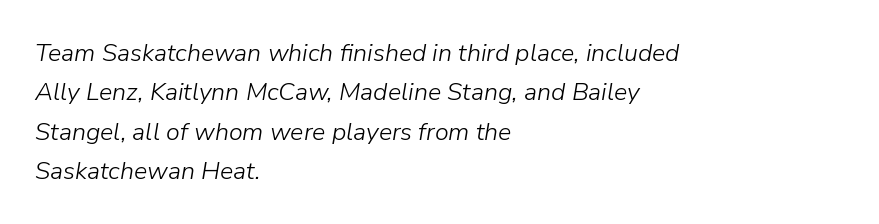
The image shows 25 px text type, italic (leaning right); set left-aligned, normal line spacing (1.58x), normal letter spacing, not underlined.
